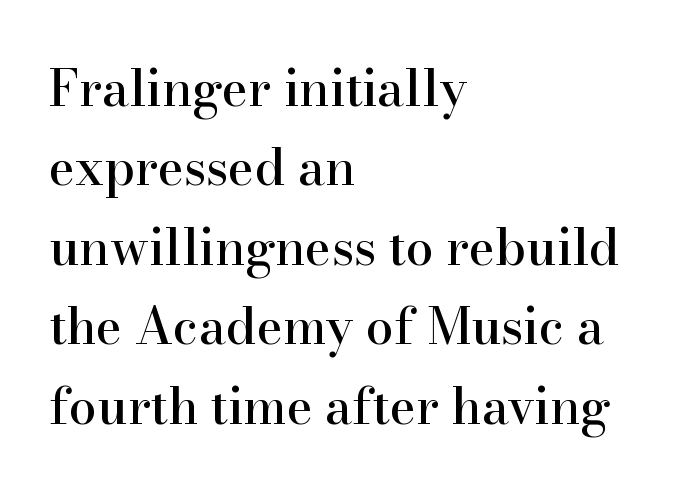
The lettering holds an erect, upright posture throughout. Regarding leading, the lines here are spaced in the standard way. The characters display serif detailing at their extremities. Just letters on the line, the space beneath them empty. Does extra space separate the letters? No, they use regular spacing.
